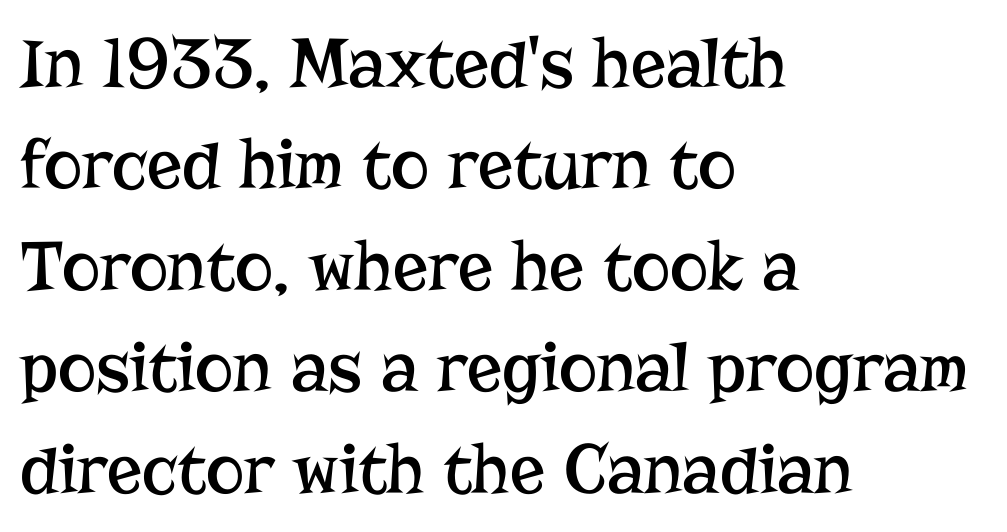
Q: Is the text bold? A: No.
Q: Is the text italic (slanted)? A: No, it is upright.
Q: Is the typeface a serif or a sans-serif typeface? A: Serif.
Q: Is the text underlined? A: No.
Q: How is the paragraph aligned? A: Left-aligned.
Q: Is the spacing between letters normal or unusually wide? A: Normal.
Q: Is the spacing between lines tight, normal or loose? A: Normal.
Q: Width (condensed, normal, or wide)? A: Normal.
Q: Stroke contrast? A: Low.
Q: x-height? A: Medium.
Q: Monospaced? A: No.
